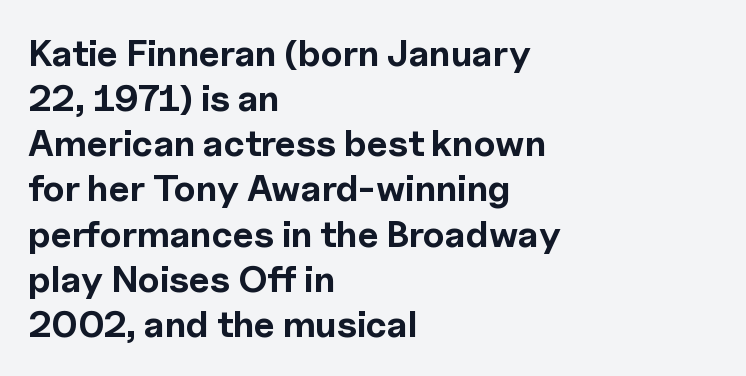
The image shows 37 px bold sans-serif type, upright; set left-aligned, line spacing 1.22x, normal letter spacing, not underlined; a medium x-height.
